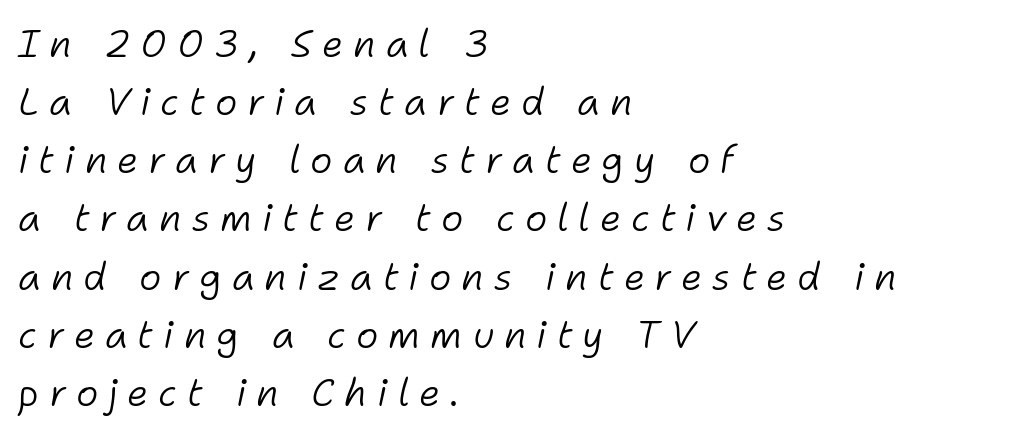
The image shows 38 px light type, italic (leaning right); set left-aligned, normal line spacing (1.53x), unusually wide letter spacing (+0.26 em), not underlined; low stroke contrast and a medium x-height.
